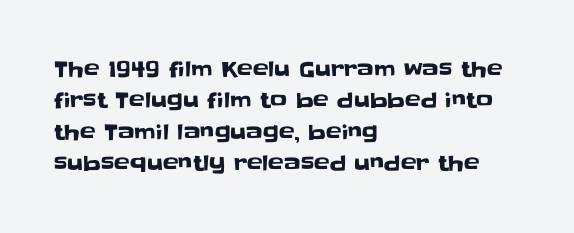
The compositor pushed each line to the left boundary. The designer left line spacing at the default. The rendering keeps characters at their native spacing. No italicization has been applied; the sample stays upright. Clear beneath every line of the passage.
